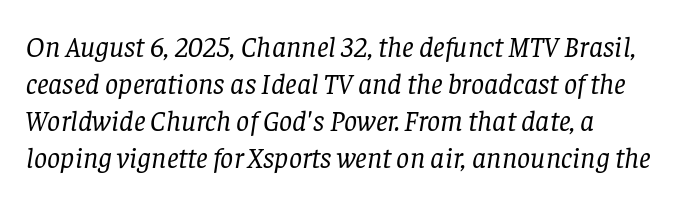
Q: Is the text bold? A: No.
Q: Is the text italic (slanted)? A: Yes, it leans right by about 8 degrees.
Q: Is the typeface a serif or a sans-serif typeface? A: Serif.
Q: Is the text underlined? A: No.
Q: Is the spacing between letters normal or unusually wide? A: Normal.
Q: Is the spacing between lines tight, normal or loose? A: Normal.
Q: Width (condensed, normal, or wide)? A: Normal.
Q: Stroke contrast? A: Low.
Q: x-height? A: Large.
Q: Monospaced? A: No.
